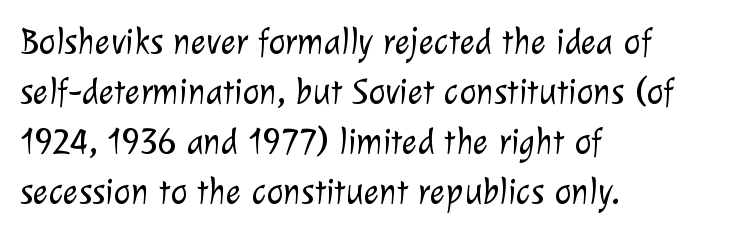
Between one letter and the next there's only the usual sliver of space. The weight tops out at a normal text grade. Is this a fixed-width face? No — the glyphs have proportional, varying widths. Line beginnings align vertically; line endings do not.
